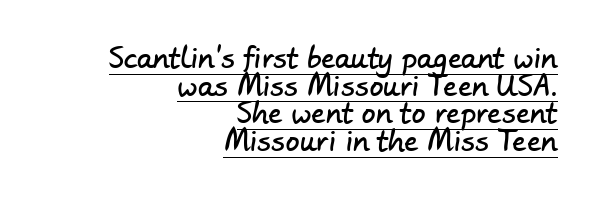
A typesetter would label this face a sans. Somebody hit Ctrl+U on this one — the words are underlined. Very little white space separates one row of letters from the next. A student would call this right alignment; a typographer would say flush right, rag left.
